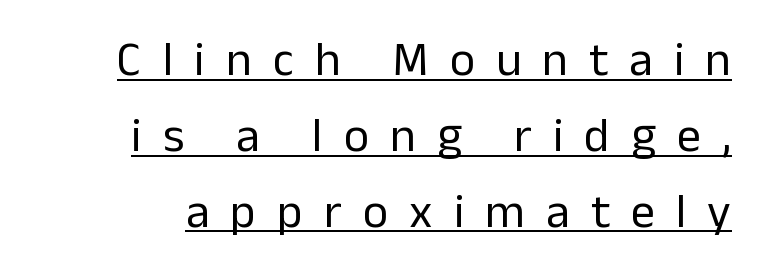
{"serif": "no", "italic": "no", "bold": "no", "weight": "regular", "width": "normal", "stroke_contrast": "low", "x_height": "medium", "monospaced": "no", "underline": "yes", "line_spacing": "normal", "line_spacing_ratio": 1.58, "letter_spacing": "wide", "letter_spacing_em": 0.44, "glyph_px": 48}
